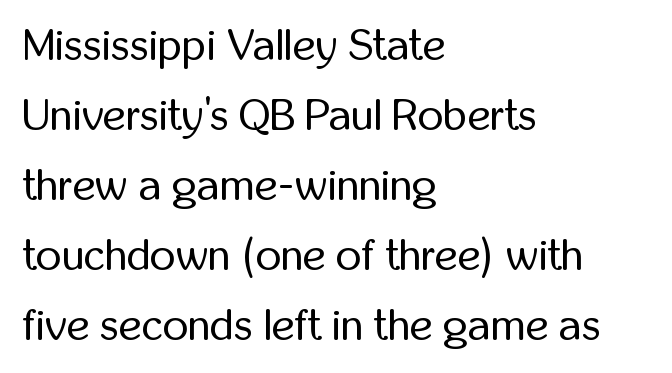
{"serif": "no", "italic": "no", "bold": "no", "weight": "regular", "width": "condensed", "stroke_contrast": "low", "x_height": "medium", "monospaced": "no", "underline": "no", "align": "left", "line_spacing": "normal", "line_spacing_ratio": 1.59, "letter_spacing": "normal", "letter_spacing_em": 0.0, "glyph_px": 44}
